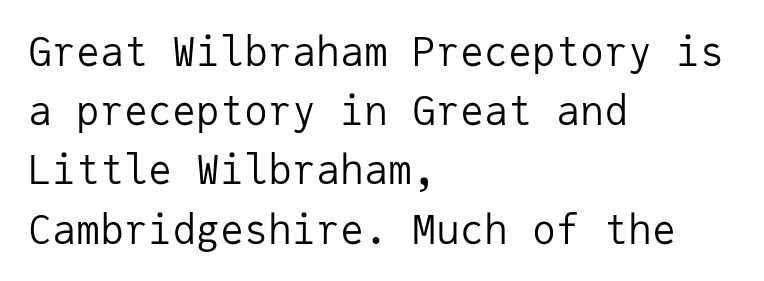
The image shows 40 px regular-weight sans-serif type, upright, monospaced; set left-aligned, normal line spacing (1.48x), normal letter spacing, not underlined; low stroke contrast and a medium x-height.
